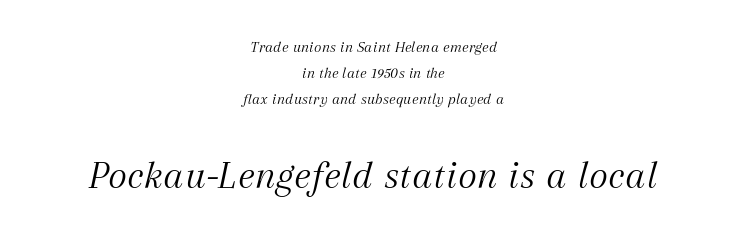
Q: Is the text bold? A: No.
Q: Is the text italic (slanted)? A: Yes, it leans right by about 12 degrees.
Q: Is the typeface a serif or a sans-serif typeface? A: Serif.
Q: Is the text underlined? A: No.
Q: How is the paragraph aligned? A: Centered.
Q: Is the spacing between letters normal or unusually wide? A: Normal.
Q: Is the spacing between lines tight, normal or loose? A: Normal.
Q: Which block of text is set in a larger size, the first (top) or the second (bottom)? A: The second (bottom) one.
Q: Width (condensed, normal, or wide)? A: Normal.
Q: Stroke contrast? A: Medium.
Q: x-height? A: Medium.
Q: Monospaced? A: No.
